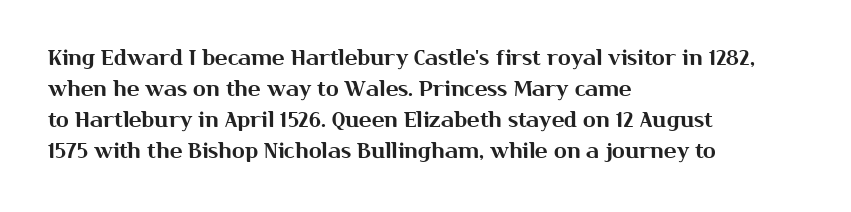
Q: Is the text italic (slanted)? A: No, it is upright.
Q: Is the text underlined? A: No.
Q: How is the paragraph aligned? A: Left-aligned.
Q: Is the spacing between letters normal or unusually wide? A: Normal.
Q: Is the spacing between lines tight, normal or loose? A: Normal.
